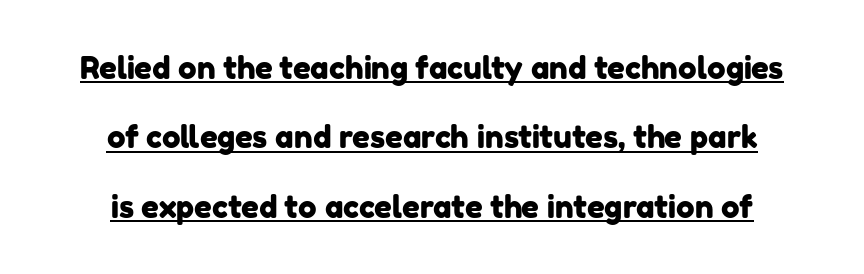
In CSS terms this would be text-align: center. Does the leading feel generous? Absolutely, it's lavish. Note the varied advance widths — an 'i' is clearly narrower than an 'm'. These lines are composed in type without serifs.
